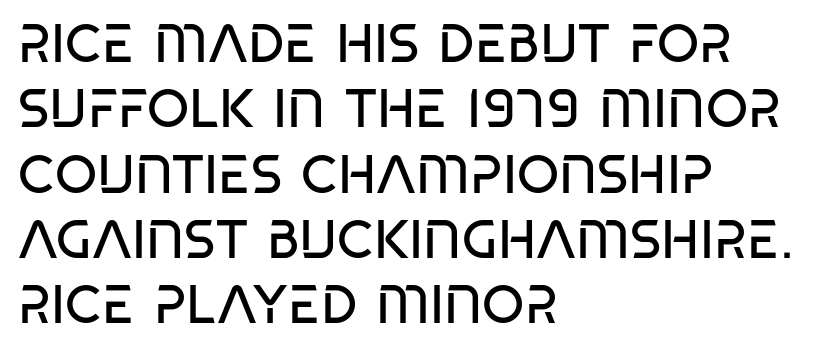
The image shows 54 px regular-weight, condensed sans-serif type; set left-aligned, line spacing 1.21x, normal letter spacing, not underlined; low stroke contrast and a large x-height.
